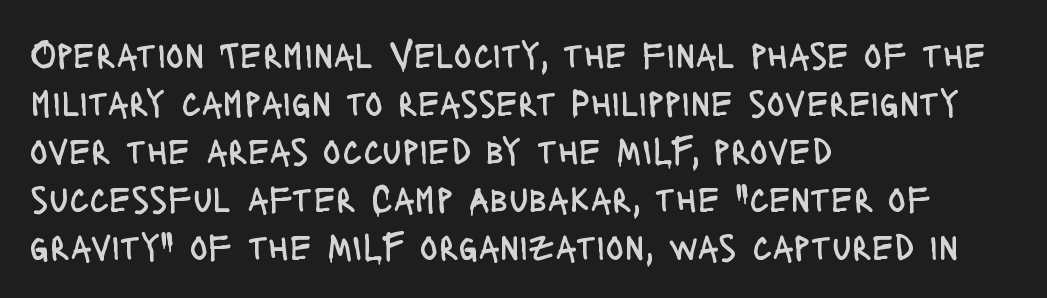
Tall strokes in this sample are plumb rather than angled. If you measured baseline to baseline, you'd find a middling distance. Look at the bottom of the vertical strokes: they stop flat, with no serifs. No letter is thick-stroked: the sample isn't bold.
